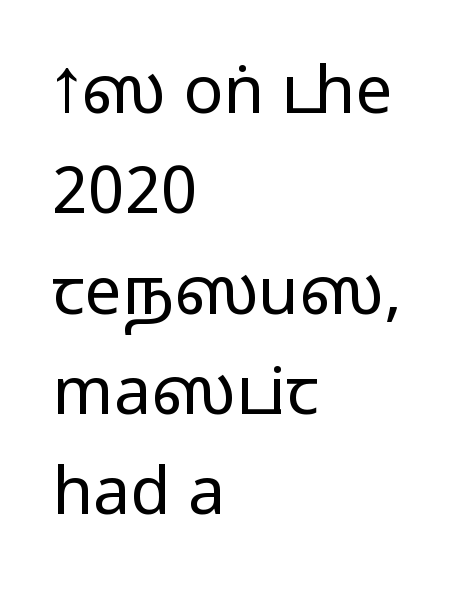
{"serif": "no", "italic": "no", "bold": "no", "weight": "regular", "width": "wide", "stroke_contrast": "low", "x_height": "medium", "monospaced": "no", "underline": "no", "align": "left", "line_spacing": "normal", "line_spacing_ratio": 1.52, "letter_spacing": "normal", "letter_spacing_em": 0.0, "glyph_px": 66}
